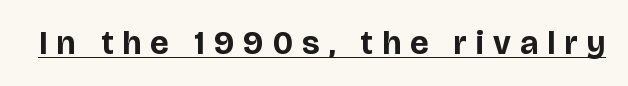
Caption: expanded tracking, letters set apart. Does the weight exceed regular? Yes, all the way to bold. Like a heading marked for emphasis, these lines bear an underscore. You could not count columns in this text — the font is proportionally spaced. Classification — sans serif. Every character sits straight up, as roman type does.
